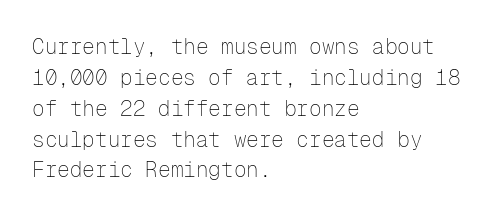
{"italic": "no", "bold": "no", "underline": "no", "align": "left", "line_spacing": "normal", "line_spacing_ratio": 1.47, "letter_spacing": "normal", "letter_spacing_em": 0.0, "glyph_px": 21}
